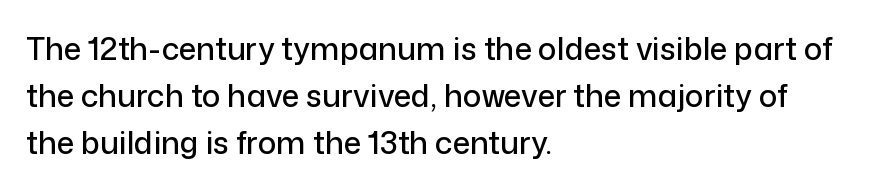
Q: Is the text italic (slanted)? A: No, it is upright.
Q: Is the typeface a serif or a sans-serif typeface? A: Sans-serif.
Q: Is the text underlined? A: No.
Q: How is the paragraph aligned? A: Left-aligned.
Q: Is the spacing between letters normal or unusually wide? A: Normal.
Q: Is the spacing between lines tight, normal or loose? A: Normal.
Q: Width (condensed, normal, or wide)? A: Normal.
Q: Stroke contrast? A: Low.
Q: x-height? A: Medium.
Q: Monospaced? A: No.
